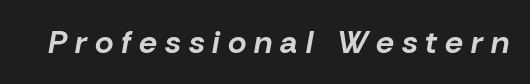
The image shows 32 px bold type, italic (leaning right); set unusually wide letter spacing (+0.25 em), not underlined; low stroke contrast and a medium x-height.
